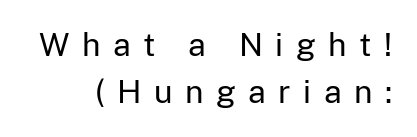
{"serif": "no", "italic": "no", "bold": "no", "weight": "regular", "width": "normal", "stroke_contrast": "low", "x_height": "medium", "monospaced": "no", "underline": "no", "line_spacing": "normal", "line_spacing_ratio": 1.48, "letter_spacing": "wide", "letter_spacing_em": 0.39, "glyph_px": 32}
